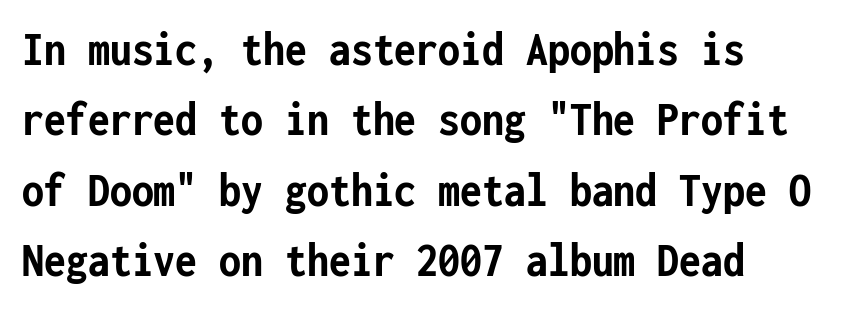
Q: Is the text bold? A: Yes.
Q: Is the text italic (slanted)? A: No, it is upright.
Q: Is the typeface a serif or a sans-serif typeface? A: Sans-serif.
Q: Is the text underlined? A: No.
Q: How is the paragraph aligned? A: Left-aligned.
Q: Is the spacing between letters normal or unusually wide? A: Normal.
Q: Is the spacing between lines tight, normal or loose? A: Normal.
Q: Width (condensed, normal, or wide)? A: Condensed.
Q: Stroke contrast? A: Low.
Q: x-height? A: Medium.
Q: Monospaced? A: Yes.
